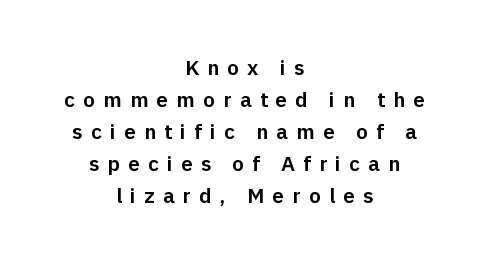
Posture: upright roman. Short note: letters widely spaced. Horizontal bands of white between lines are of average thickness. Plain, unruled lines of type. Short and long lines alike share a common midpoint.
